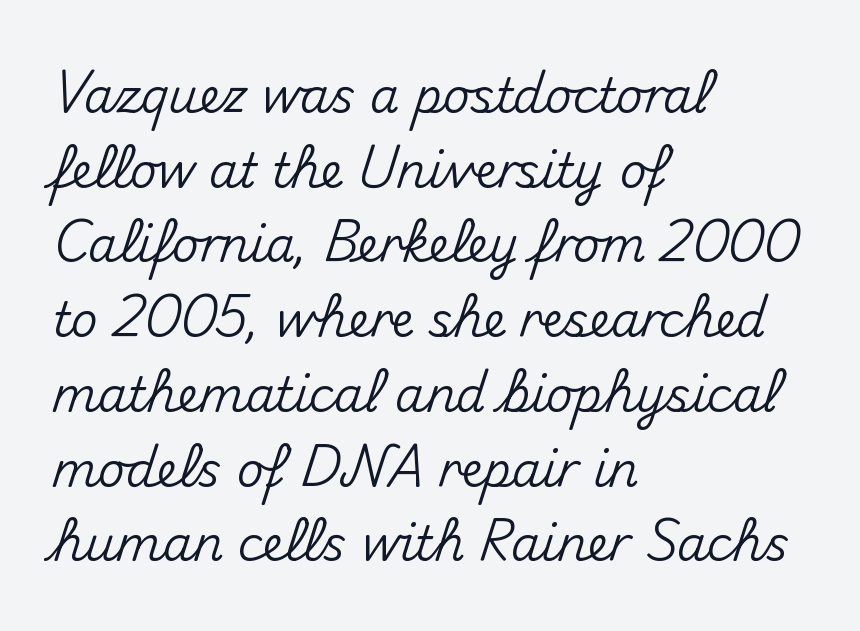
{"serif": "no", "width": "normal", "stroke_contrast": "medium", "x_height": "small", "monospaced": "no", "underline": "no", "align": "left", "line_spacing": "normal", "line_spacing_ratio": 1.59, "letter_spacing": "normal", "letter_spacing_em": 0.0, "glyph_px": 47}
